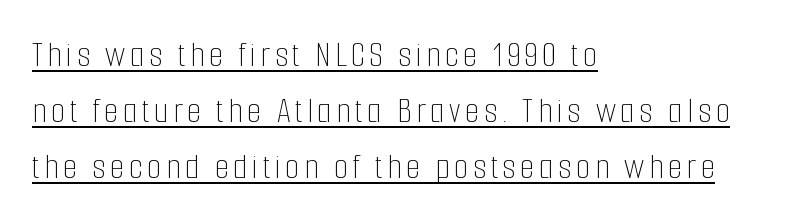
The image shows 37 px thin, condensed type, upright; set left-aligned, normal line spacing (1.52x), underlined; low stroke contrast and a medium x-height.
